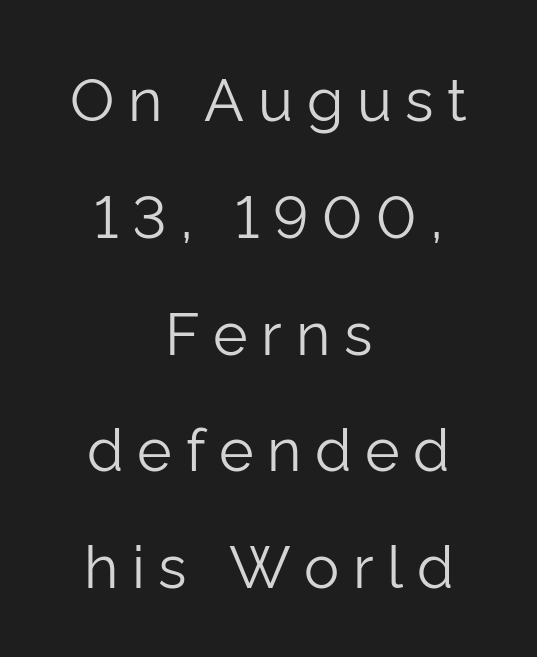
Stroke mass is kept to a normal reading level or below. Nope, no serifs anywhere on these letters. Line starts and ends both wander, symmetrically. The lines are spread far apart with generous leading.
